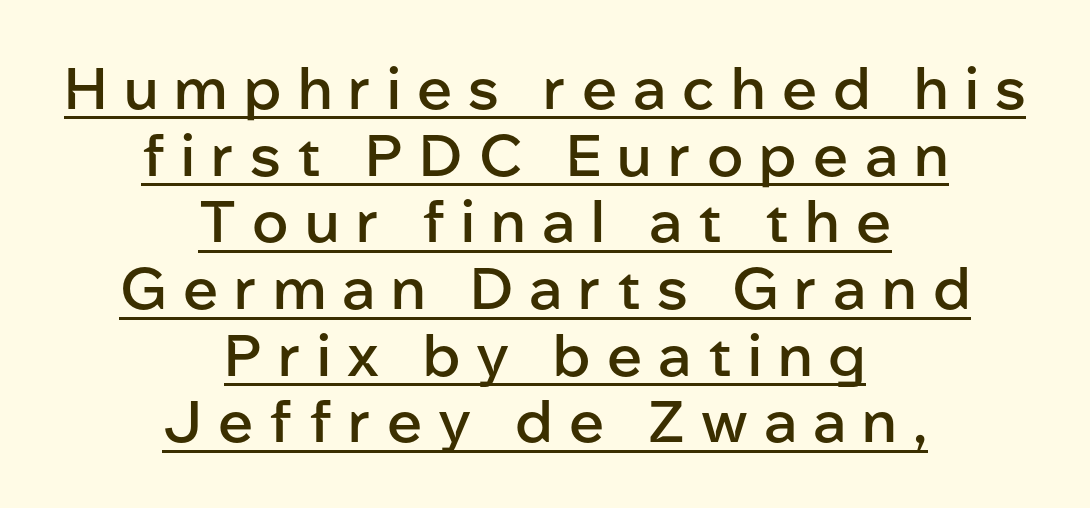
{"serif": "no", "italic": "no", "bold": "semi", "weight": "semibold", "width": "normal", "stroke_contrast": "low", "x_height": "medium", "monospaced": "no", "underline": "yes", "align": "center", "line_spacing": "tight", "line_spacing_ratio": 1.15, "letter_spacing": "wide", "letter_spacing_em": 0.28, "glyph_px": 58}
